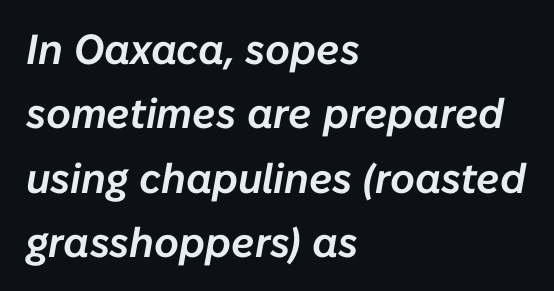
The image shows 42 px text type, italic (leaning right); set left-aligned, normal line spacing (1.53x), normal letter spacing, not underlined; low stroke contrast and a medium x-height.
